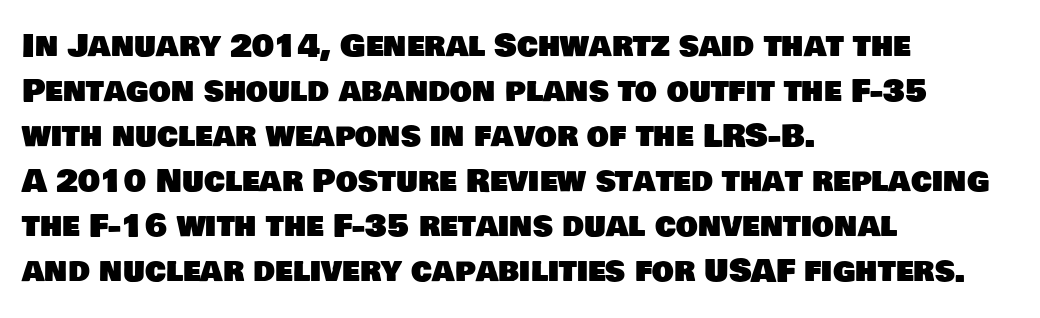
Line starts are locked; line ends wander. Look at the tracking — it's just the regular setting, nothing added. Grotesque or geometric, the face here clearly has no serifs. Whoever set this chose a conventional vertical rhythm.
